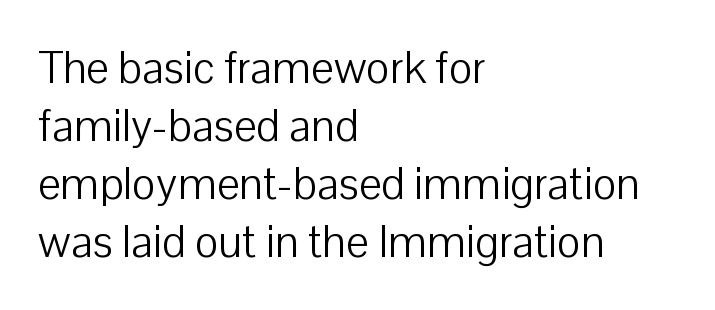
The image shows 45 px light sans-serif type, upright; set left-aligned, normal line spacing (1.29x), normal letter spacing, not underlined; low stroke contrast and a medium x-height.
